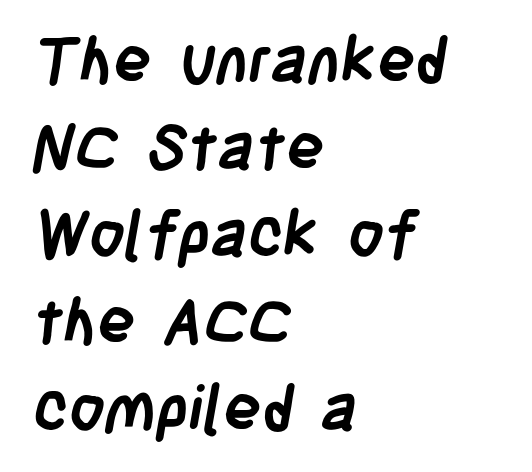
The image shows 63 px semibold, condensed sans-serif type; set left-aligned, normal line spacing (1.38x), normal letter spacing, not underlined; low stroke contrast and a large x-height.
